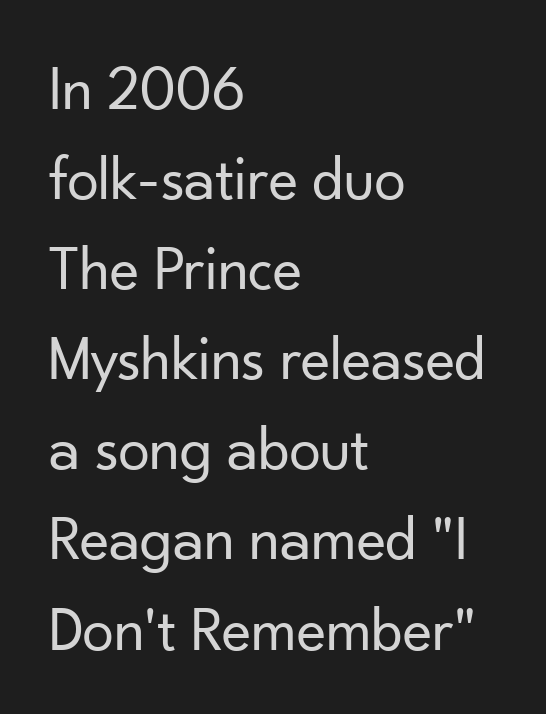
The image shows 63 px regular-weight sans-serif type, upright; set left-aligned, normal line spacing (1.43x), normal letter spacing, not underlined; low stroke contrast and a small x-height.
